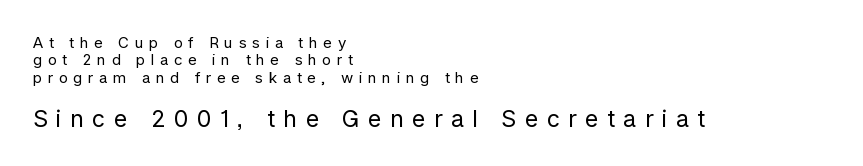
The image shows 23 px text type, upright; set left-aligned, line spacing 1.16x, unusually wide letter spacing (+0.37 em), not underlined; the second (bottom) block is 1.53x larger.
